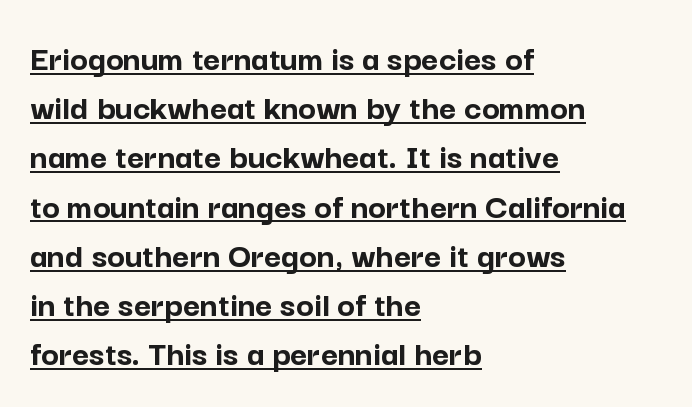
The image shows 37 px semibold sans-serif type, upright; set left-aligned, normal line spacing (1.33x), normal letter spacing, underlined; low stroke contrast and a medium x-height.
